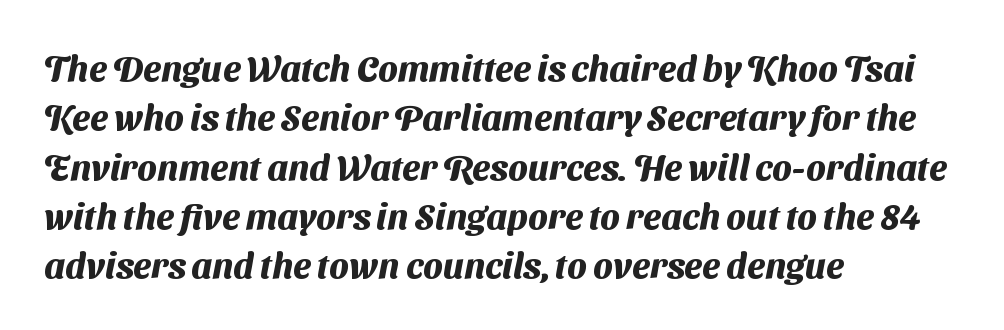
The image shows 36 px heavy sans-serif type; set left-aligned, normal line spacing (1.37x), normal letter spacing, not underlined; medium stroke contrast and a medium x-height.
